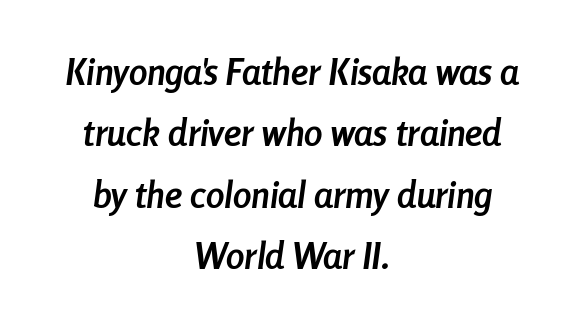
Tracking value appears to be zero — textbook default spacing. Here the designer chose a conventional face with non-uniform glyph widths. The passage is arranged like a title page — every line centered. You can tell it's italic because the verticals aren't actually vertical. A full-strength bold gives these letters their thick strokes.
